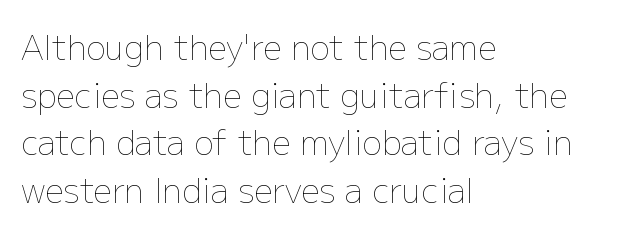
The letters advance in unequal steps, a hallmark of proportional type. Tall strokes in this sample are plumb rather than angled. No heavy texture on the line: the type isn't bold. The vertical gap from one line to the next is medium. Glyph-to-glyph distance matches everyday printed text.
